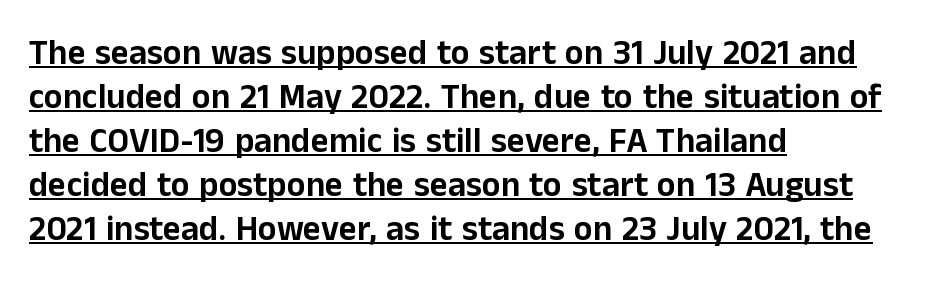
The image shows 35 px sans-serif type, upright; set left-aligned, normal line spacing (1.26x), normal letter spacing, underlined; low stroke contrast and a medium x-height.
